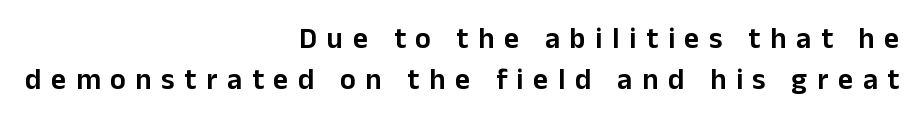
The letters advance in unequal steps, a hallmark of proportional type. Vertically, the passage feels balanced, rows spaced as you'd expect. Every row of glyphs terminates at an identical x-position on the right. Honestly, the letter spacing is so wide it's the main thing you notice. Each row of text sits above clean, open space. You can tell it's not italic because the verticals are truly vertical.
